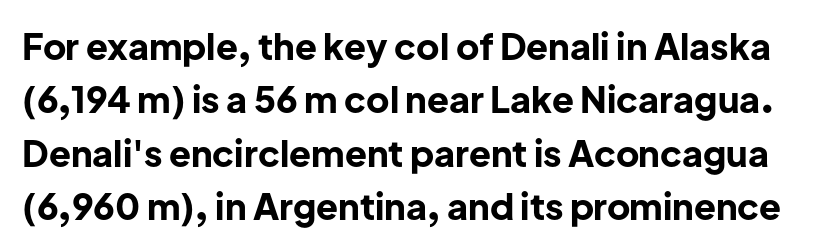
The image shows 36 px bold sans-serif type, upright; set normal line spacing (1.48x), normal letter spacing, not underlined; low stroke contrast and a medium x-height.
